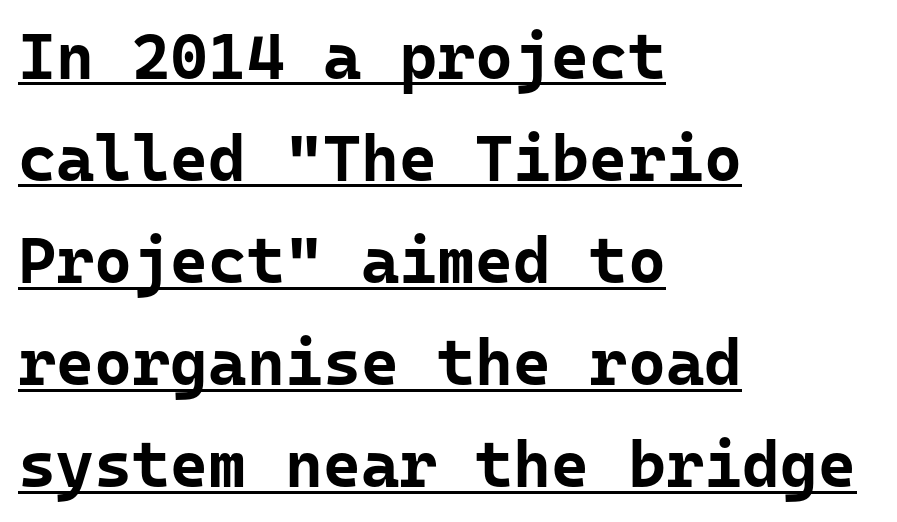
{"serif": "no", "italic": "no", "bold": "yes", "weight": "bold", "width": "normal", "stroke_contrast": "low", "x_height": "medium", "monospaced": "yes", "underline": "yes", "align": "left", "line_spacing": "normal", "line_spacing_ratio": 1.57, "letter_spacing": "normal", "letter_spacing_em": 0.0, "glyph_px": 65}
